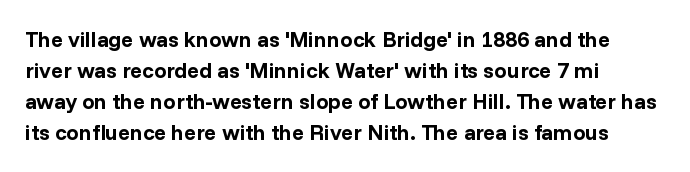
Ordinary non-slanted type is in use. The space between consecutive lines is moderate. The strokes are fattened all the way to bold. No extra tracking has been applied to these lines. Quick note: underline off. The typesetter chose a ragged-right arrangement here.
